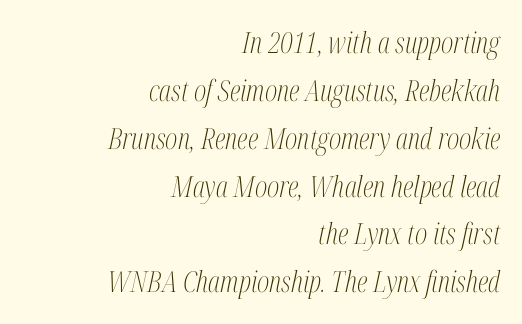
The line texture is even and compact thanks to regular tracking. Anything drawn beneath the words? Only blank space. Weight: not bold — regular or lighter. The face used here has a pronounced slope to its letters.
